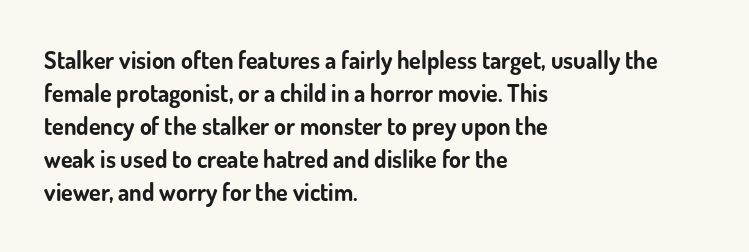
Q: Is the text bold? A: Yes.
Q: Is the text italic (slanted)? A: No, it is upright.
Q: Is the text underlined? A: No.
Q: How is the paragraph aligned? A: Left-aligned.
Q: Is the spacing between letters normal or unusually wide? A: Normal.
Q: Is the spacing between lines tight, normal or loose? A: Normal.
